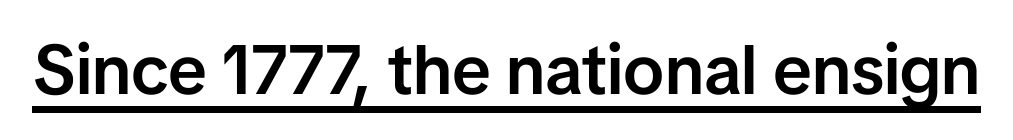
Q: Is the text bold? A: Semi-bold.
Q: Is the text italic (slanted)? A: No, it is upright.
Q: Is the typeface a serif or a sans-serif typeface? A: Sans-serif.
Q: Is the text underlined? A: Yes.
Q: Is the spacing between letters normal or unusually wide? A: Normal.
Q: Width (condensed, normal, or wide)? A: Normal.
Q: Stroke contrast? A: Low.
Q: x-height? A: Medium.
Q: Monospaced? A: No.
